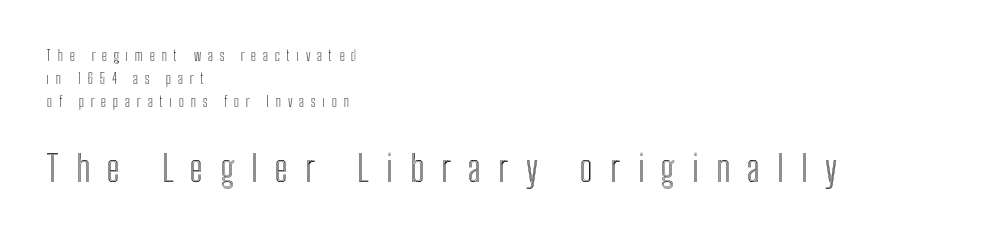
The image shows 36 px condensed type, upright; set left-aligned, normal line spacing (1.66x), unusually wide letter spacing (+0.48 em), not underlined; the second (bottom) block is 2.57x larger; a medium x-height.
